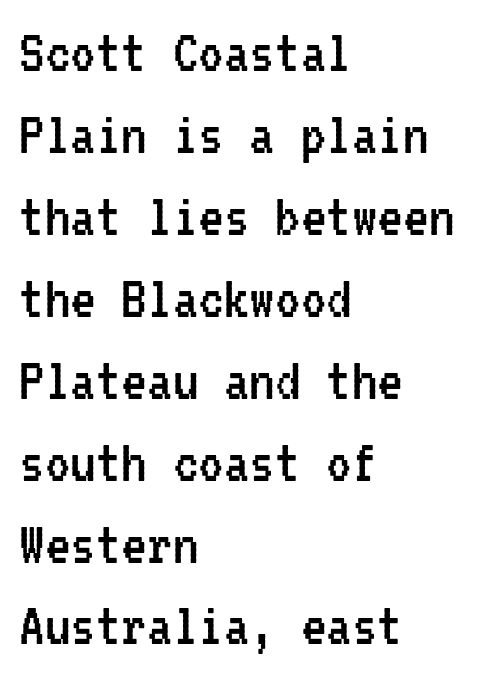
The image shows 64 px regular-weight, condensed sans-serif type, upright, monospaced; set left-aligned, normal line spacing (1.28x), normal letter spacing, not underlined; low stroke contrast and a medium x-height.
